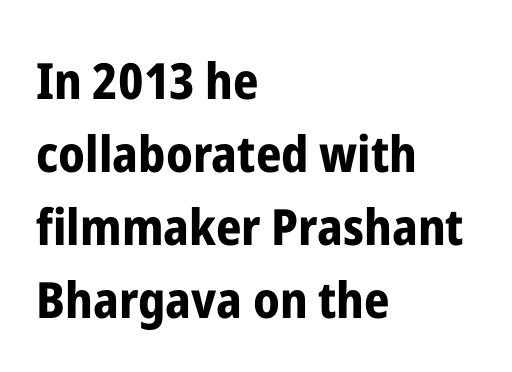
Weight check: bold — yes, fully. Horizontal alignment here is leftward, the default for most running prose. The tracking reads as untouched default to a designer's eye. Just letters on the line, the space beneath them empty. Line spacing here is normal.
